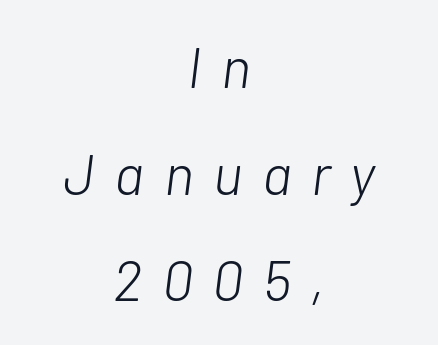
Q: Is the text bold? A: No.
Q: Is the text italic (slanted)? A: Yes, it leans right by about 7 degrees.
Q: Is the text underlined? A: No.
Q: How is the paragraph aligned? A: Centered.
Q: Is the spacing between letters normal or unusually wide? A: Unusually wide.
Q: Width (condensed, normal, or wide)? A: Normal.
Q: Stroke contrast? A: Low.
Q: x-height? A: Medium.
Q: Monospaced? A: No.
